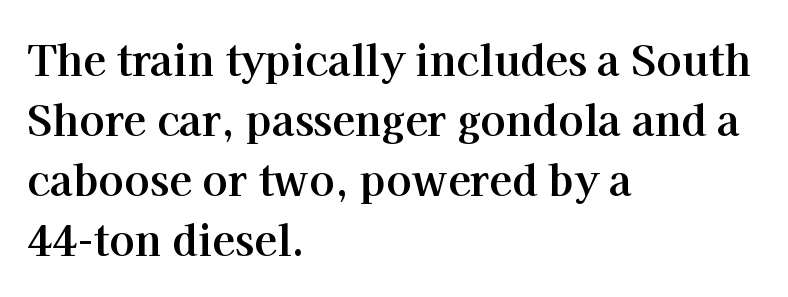
The image shows 42 px bold serif type, upright; set left-aligned, normal line spacing (1.43x), normal letter spacing, not underlined; high stroke contrast and a medium x-height.
